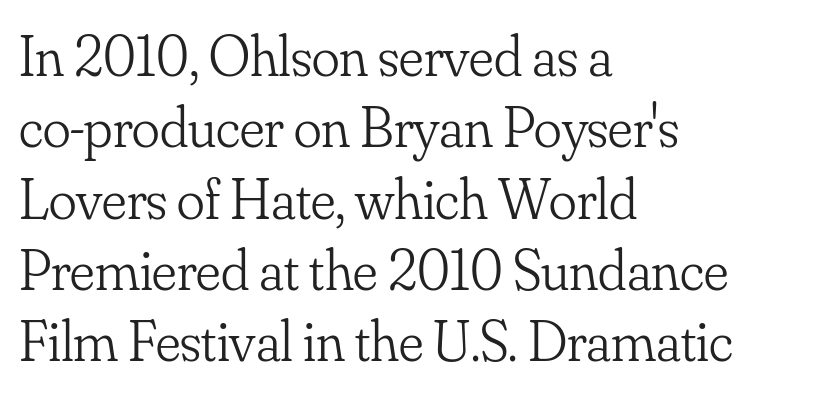
The image shows 58 px light serif type, upright; set left-aligned, line spacing 1.23x, normal letter spacing, not underlined; low stroke contrast and a small x-height.
